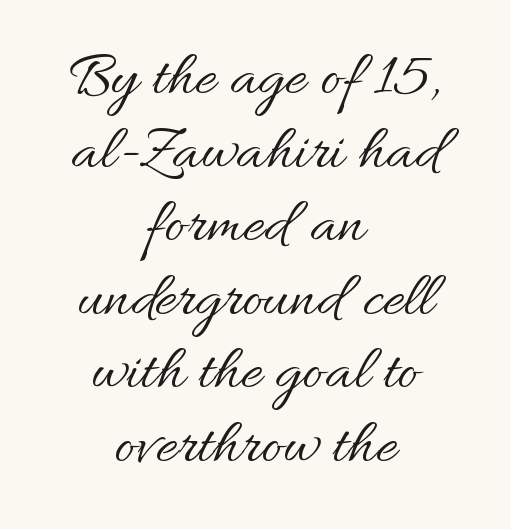
{"bold": "no", "weight": "regular", "width": "normal", "stroke_contrast": "medium", "x_height": "small", "monospaced": "no", "underline": "no", "align": "center", "line_spacing": "tight", "line_spacing_ratio": 1.15, "letter_spacing": "normal", "letter_spacing_em": 0.0, "glyph_px": 64}
